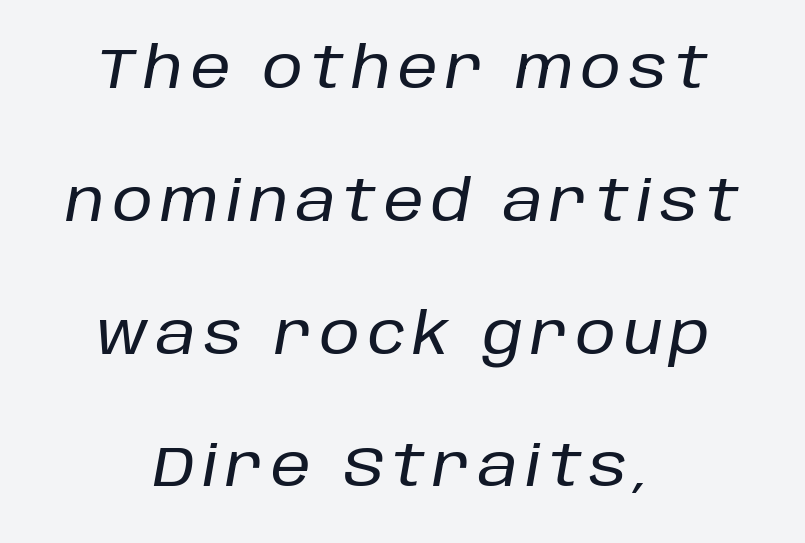
Q: Is the text italic (slanted)? A: Yes, it leans right by about 10 degrees.
Q: Is the text underlined? A: No.
Q: How is the paragraph aligned? A: Centered.
Q: Is the spacing between lines tight, normal or loose? A: Loose.
Q: Width (condensed, normal, or wide)? A: Normal.
Q: Stroke contrast? A: Low.
Q: x-height? A: Large.
Q: Monospaced? A: No.
